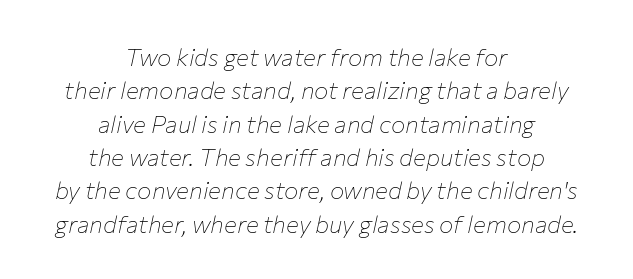
{"italic": "yes", "lean": "right", "slant_degrees": 12, "bold": "no", "underline": "no", "align": "center", "line_spacing": "normal", "line_spacing_ratio": 1.39, "letter_spacing": "normal", "letter_spacing_em": 0.0, "glyph_px": 24}
